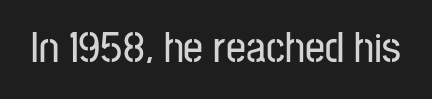
The font's upright variant was chosen for this text. The passage shown has conventional tracking throughout. The space beneath each line is pristine and unruled. Typographically, this falls in the sans-serif category. The passage shown is typed in a proportional face where columns would drift.
